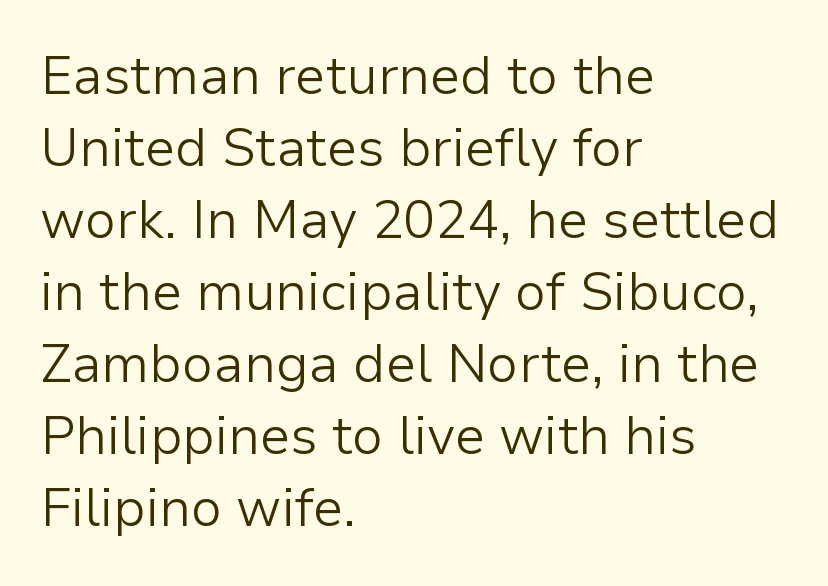
The image shows 53 px light sans-serif type, upright; set left-aligned, normal line spacing (1.36x), normal letter spacing, not underlined; low stroke contrast and a medium x-height.
